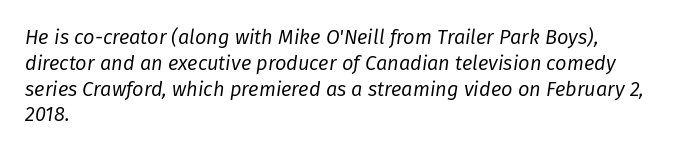
Q: Is the text bold? A: No.
Q: Is the text italic (slanted)? A: Yes, it leans right by about 8 degrees.
Q: Is the text underlined? A: No.
Q: How is the paragraph aligned? A: Left-aligned.
Q: Is the spacing between letters normal or unusually wide? A: Normal.
Q: Is the spacing between lines tight, normal or loose? A: Normal.
